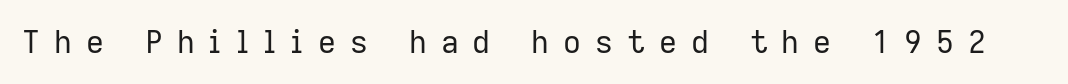
{"serif": "no", "italic": "no", "bold": "no", "weight": "regular", "width": "normal", "stroke_contrast": "low", "x_height": "medium", "monospaced": "no", "underline": "no", "letter_spacing": "wide", "letter_spacing_em": 0.45, "glyph_px": 31}
